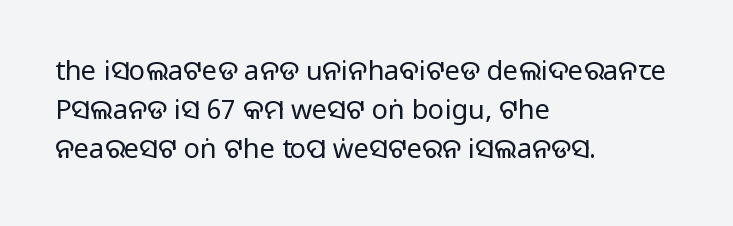
Default kerning and tracking; the words read as compact shapes. No heavy texture on the line: the type isn't bold. A roman cut, with each character standing at attention. Notice how the passage keeps a crisp vertical edge on the left only. Bare-footed words on every line.
